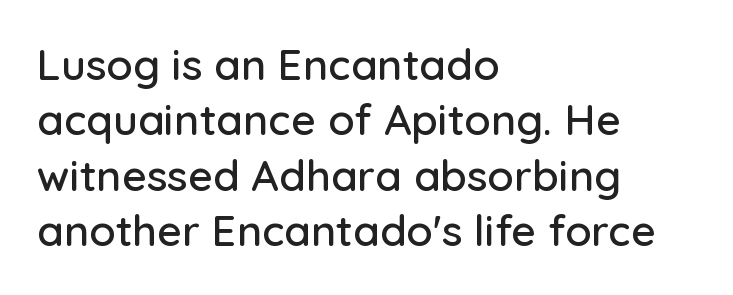
The image shows 43 px sans-serif type, upright; set left-aligned, normal line spacing (1.29x), normal letter spacing, not underlined; low stroke contrast and a medium x-height.
